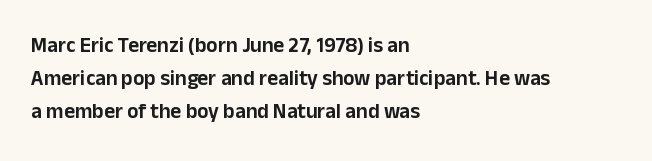
The image shows 21 px text type, upright; set left-aligned, normal line spacing (1.56x), normal letter spacing, not underlined.
